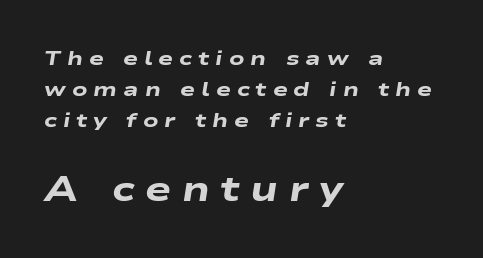
The image shows 35 px heavy, wide type, italic (leaning right); set left-aligned, normal line spacing (1.55x), unusually wide letter spacing (+0.3 em), not underlined; the second (bottom) block is 1.75x larger; low stroke contrast and a medium x-height.
